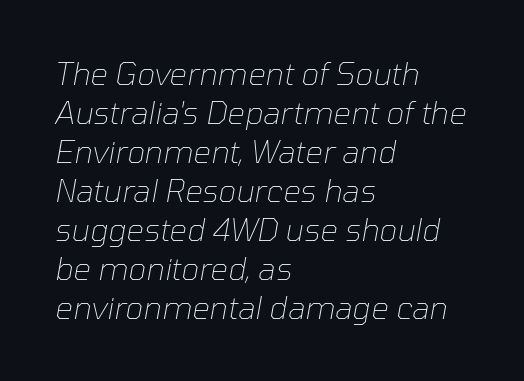
{"italic": "yes", "lean": "right", "slant_degrees": 10, "bold": "no", "weight": "thin", "width": "normal", "stroke_contrast": "low", "x_height": "medium", "monospaced": "no", "underline": "no", "align": "left", "line_spacing": "normal", "line_spacing_ratio": 1.26, "letter_spacing": "normal", "letter_spacing_em": 0.0, "glyph_px": 31}
